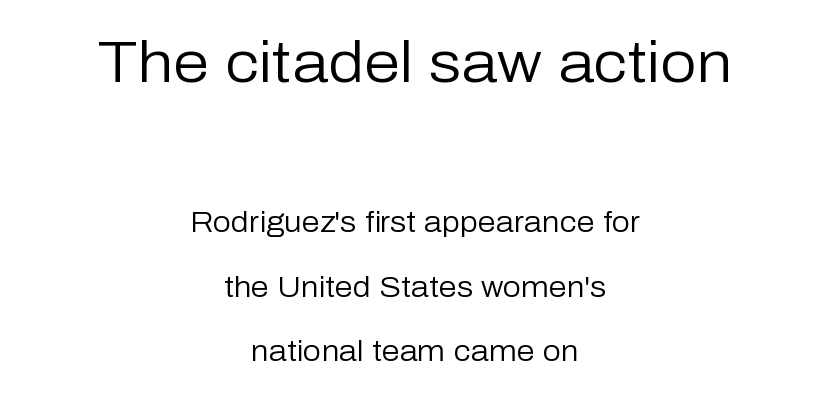
The specimen reads as upright at a glance. Here the designer chose a conventional face with non-uniform glyph widths. Stems and bowls with no extra thickness — not bold. The rendering uses a large line-height, opening up the rows. The text was rendered using a sans face with plain stroke endings.
